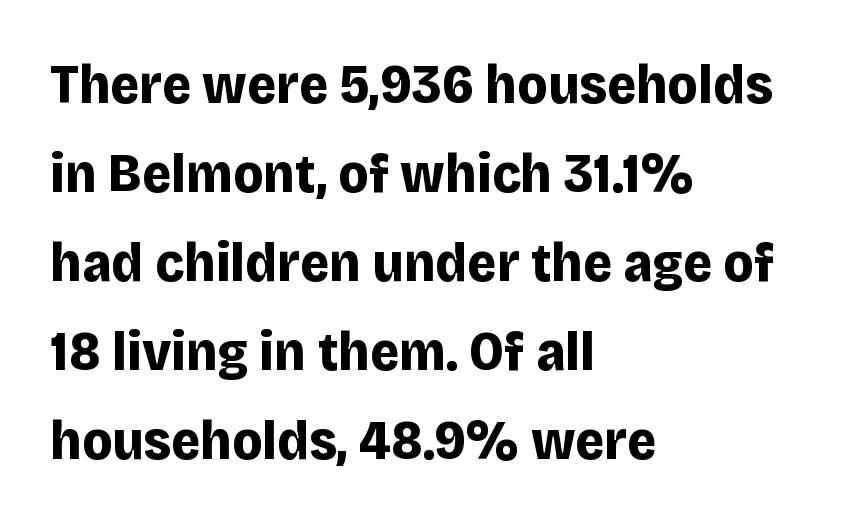
Q: Is the text bold? A: Yes.
Q: Is the text italic (slanted)? A: No, it is upright.
Q: Is the typeface a serif or a sans-serif typeface? A: Sans-serif.
Q: Is the text underlined? A: No.
Q: How is the paragraph aligned? A: Left-aligned.
Q: Is the spacing between letters normal or unusually wide? A: Normal.
Q: Is the spacing between lines tight, normal or loose? A: Normal.
Q: Width (condensed, normal, or wide)? A: Normal.
Q: Stroke contrast? A: Low.
Q: x-height? A: Large.
Q: Monospaced? A: No.
